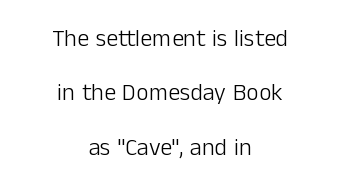
A clean baseline with only descenders dipping below it. This rendering uses center alignment, leaving both contours irregular but symmetric. Bold? No — there's no thickening of the strokes. You could fit nearly another row in the gap between these rows. Ordinary non-slanted type is in use.
